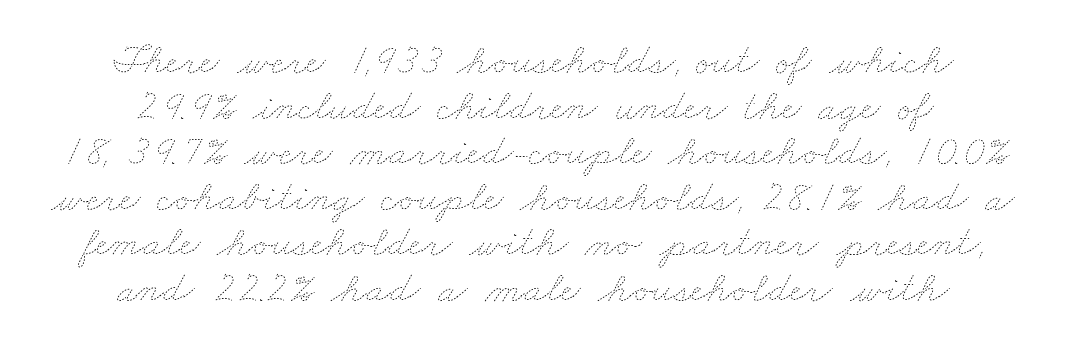
The space between consecutive lines is stingy. Plain, unruled lines of type. These glyphs show unthickened strokes, regular width or finer. Each word holds together tightly as a unit, with standard inter-letter gaps.
